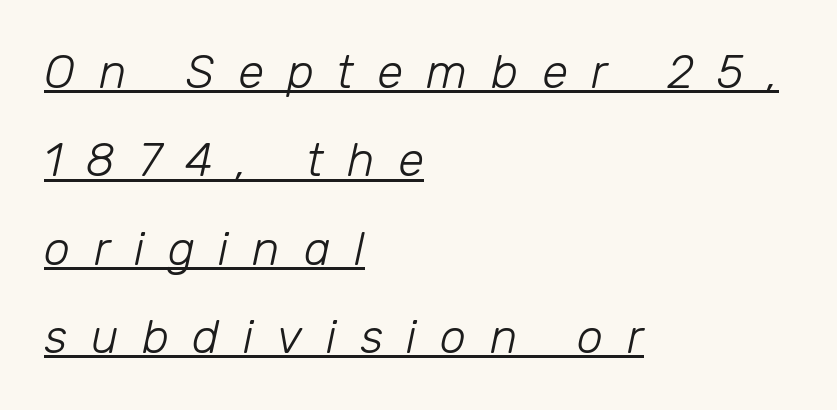
Q: Is the text bold? A: No.
Q: Is the text italic (slanted)? A: Yes, it leans right by about 12 degrees.
Q: Is the text underlined? A: Yes.
Q: How is the paragraph aligned? A: Left-aligned.
Q: Is the spacing between letters normal or unusually wide? A: Unusually wide.
Q: Width (condensed, normal, or wide)? A: Normal.
Q: Stroke contrast? A: Low.
Q: x-height? A: Medium.
Q: Monospaced? A: No.
